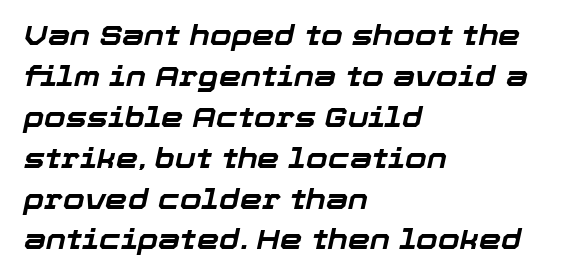
{"italic": "yes", "lean": "right", "slant_degrees": 12, "bold": "yes", "weight": "bold", "width": "normal", "stroke_contrast": "low", "x_height": "medium", "monospaced": "no", "underline": "no", "align": "left", "line_spacing": "normal", "line_spacing_ratio": 1.46, "letter_spacing": "normal", "letter_spacing_em": 0.0, "glyph_px": 28}
